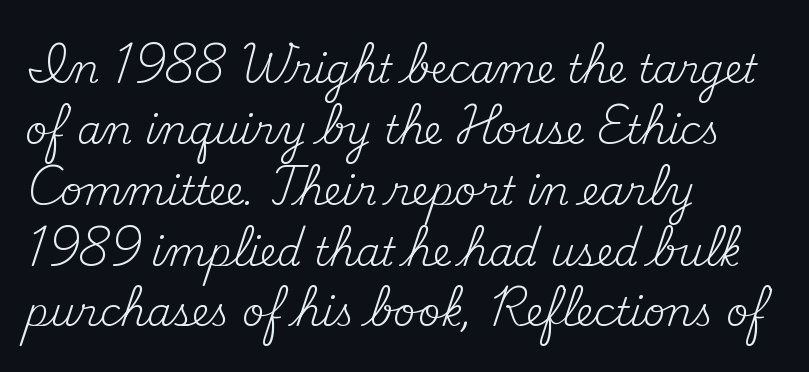
Short note: letters normally spaced. The font sits on the lighter half of the weight spectrum, regular included. The designer left line spacing at the default. This is serif lettering, the kind often seen in printed books.
